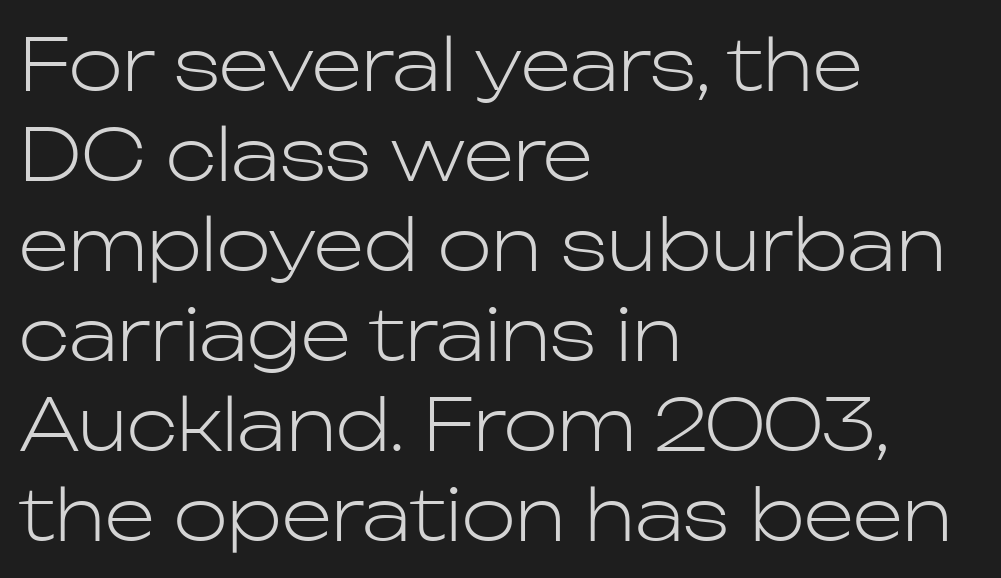
Q: Is the text bold? A: No.
Q: Is the text italic (slanted)? A: No, it is upright.
Q: Is the typeface a serif or a sans-serif typeface? A: Sans-serif.
Q: Is the text underlined? A: No.
Q: How is the paragraph aligned? A: Left-aligned.
Q: Is the spacing between letters normal or unusually wide? A: Normal.
Q: Is the spacing between lines tight, normal or loose? A: Normal.
Q: Width (condensed, normal, or wide)? A: Normal.
Q: Stroke contrast? A: Low.
Q: x-height? A: Medium.
Q: Monospaced? A: No.
